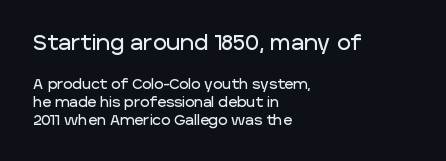
Every row of glyphs begins at an identical x-position on the left. The typography opts for an upright posture over an oblique one. Baseline-to-baseline distance is the conventional proportion of letter height. Look at the glyph heights: the upper group is clearly the bigger setting. The string is rendered with underlining switched off.
